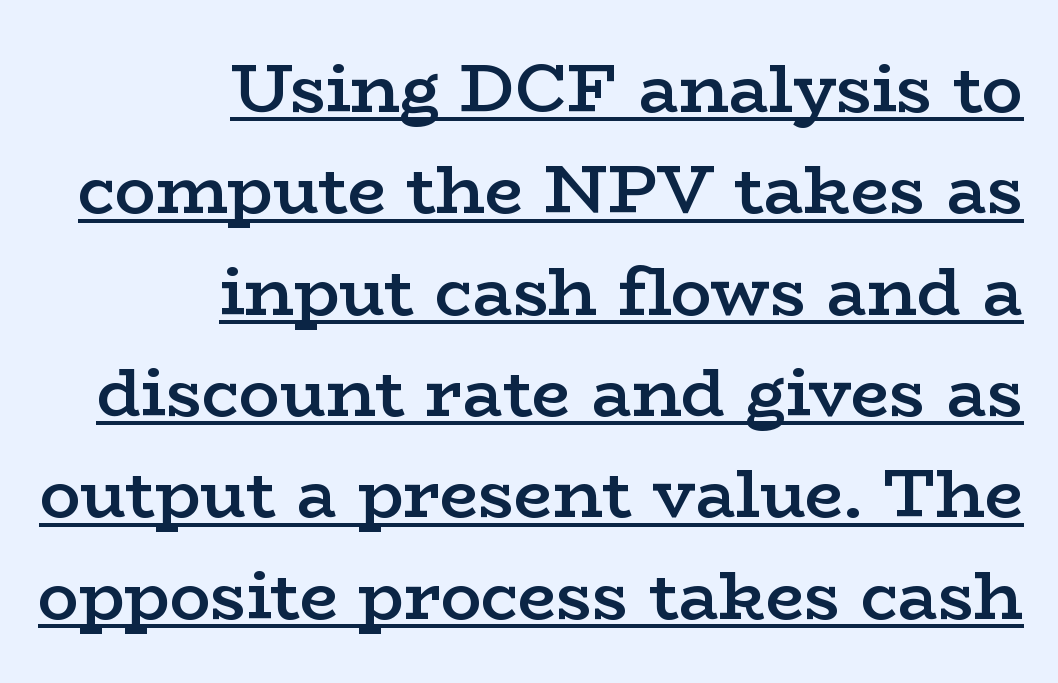
The image shows 68 px semibold, wide serif type, upright; set right-aligned, normal line spacing (1.49x), normal letter spacing, underlined; low stroke contrast and a medium x-height.
